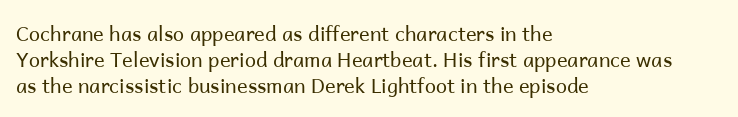
The image shows 20 px text type, upright; set left-aligned, normal line spacing (1.3x), normal letter spacing, not underlined.
